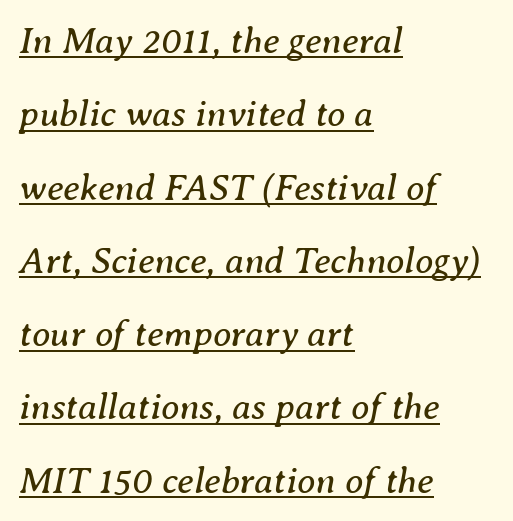
Observe the serifs anchoring each vertical stroke in this sample. Spacing verdict: proportional, widths tailored to each character. Unbolded letterforms with no extra heft. Typeset ragged right — the left edge is the straight one. Widely set lines give the paragraph a tall, airy silhouette.
